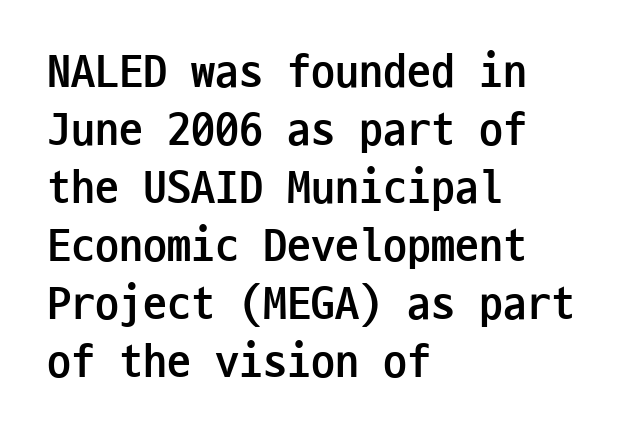
Q: Is the text bold? A: Yes.
Q: Is the text italic (slanted)? A: No, it is upright.
Q: Is the typeface a serif or a sans-serif typeface? A: Sans-serif.
Q: Is the text underlined? A: No.
Q: How is the paragraph aligned? A: Left-aligned.
Q: Is the spacing between letters normal or unusually wide? A: Normal.
Q: Width (condensed, normal, or wide)? A: Condensed.
Q: Stroke contrast? A: Low.
Q: x-height? A: Medium.
Q: Monospaced? A: Yes.
